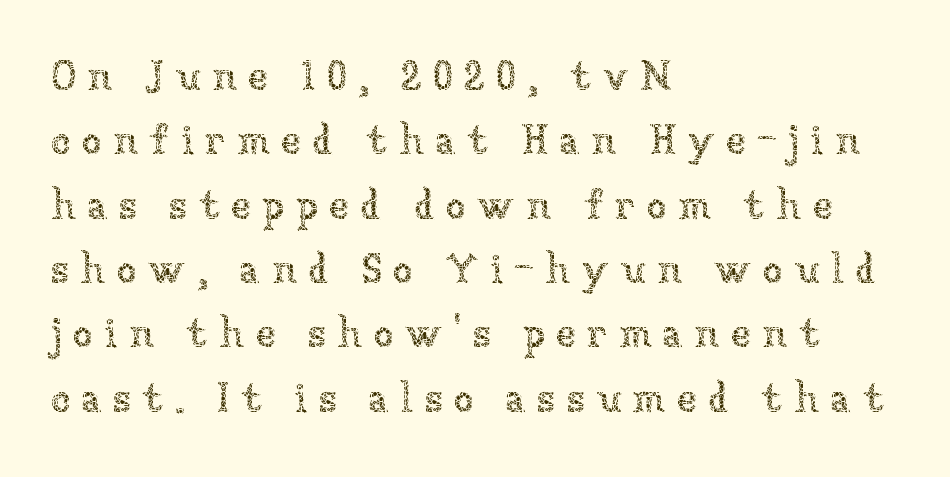
A student would call this left alignment; a typographer would say flush left, rag right. Interline gaps are of average width in this sample. Stems and bowls with no extra thickness — not bold. Italic? Not at all — the glyphs are vertical. Character widths vary here, with narrow letters taking less room than wide ones. Substantial extra tracking has been applied to these lines.
